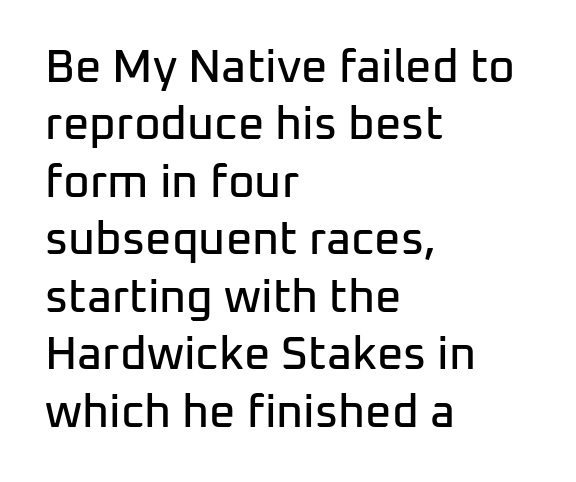
Q: Is the text italic (slanted)? A: No, it is upright.
Q: Is the typeface a serif or a sans-serif typeface? A: Sans-serif.
Q: Is the text underlined? A: No.
Q: How is the paragraph aligned? A: Left-aligned.
Q: Is the spacing between letters normal or unusually wide? A: Normal.
Q: Is the spacing between lines tight, normal or loose? A: Normal.
Q: Width (condensed, normal, or wide)? A: Normal.
Q: Stroke contrast? A: Low.
Q: x-height? A: Medium.
Q: Monospaced? A: No.
